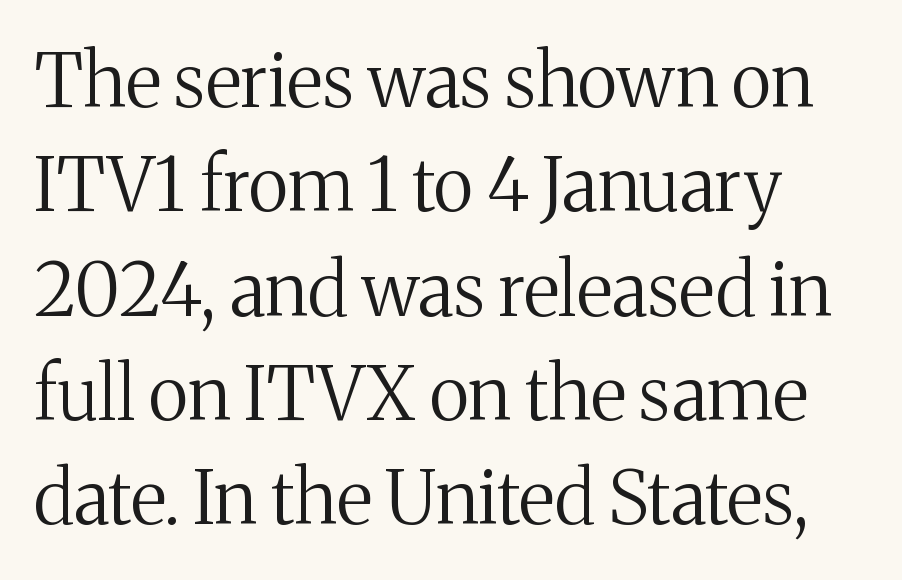
{"serif": "yes", "italic": "no", "bold": "no", "weight": "regular", "width": "normal", "stroke_contrast": "medium", "x_height": "medium", "monospaced": "no", "underline": "no", "align": "left", "line_spacing": "normal", "line_spacing_ratio": 1.41, "letter_spacing": "normal", "letter_spacing_em": 0.0, "glyph_px": 74}
